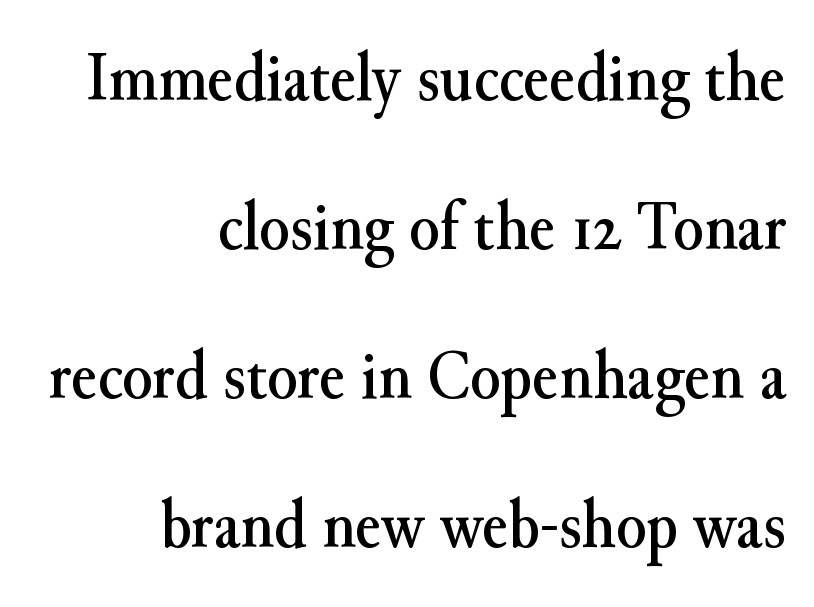
The image shows 70 px serif type, upright; set right-aligned, loose line spacing (2.13x), normal letter spacing, not underlined; medium stroke contrast and a small x-height.
